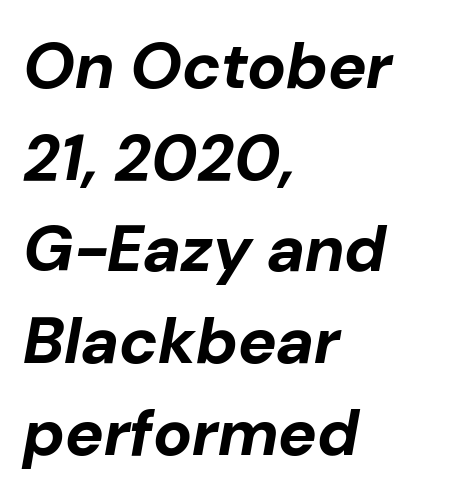
The image shows 65 px bold type, italic (leaning right); set left-aligned, normal line spacing (1.41x), normal letter spacing, not underlined; low stroke contrast and a medium x-height.
